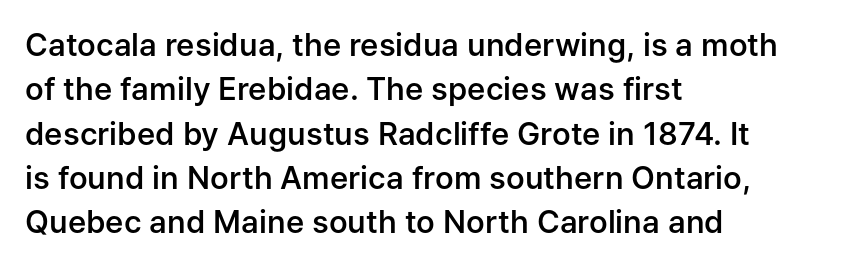
The passage shown is not underscored anywhere. How would I describe the line gaps? Plain and ordinary. These lines keep a tight, regular rhythm from letter to letter. The lettering holds an erect, upright posture throughout. A somewhat darkened texture: the type is semibold rather than bold.
